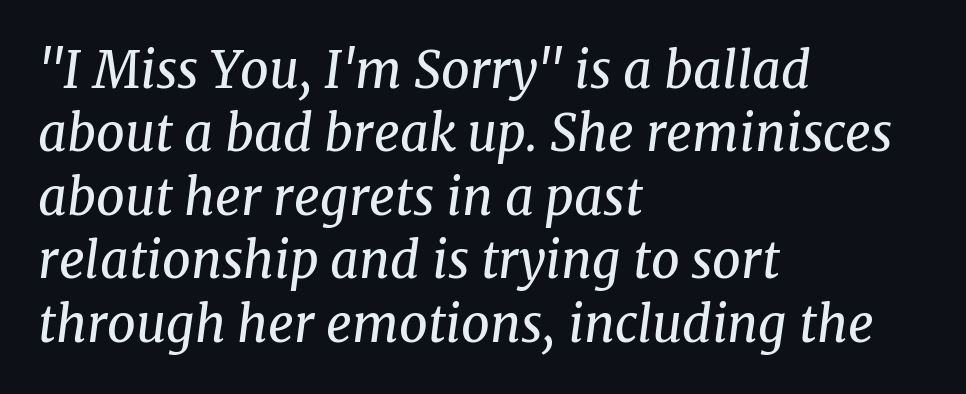
{"serif": "yes", "italic": "yes", "lean": "right", "slant_degrees": 8, "bold": "no", "weight": "regular", "width": "normal", "stroke_contrast": "medium", "x_height": "medium", "monospaced": "no", "underline": "no", "align": "left", "line_spacing": "normal", "line_spacing_ratio": 1.27, "letter_spacing": "normal", "letter_spacing_em": 0.0, "glyph_px": 50}
